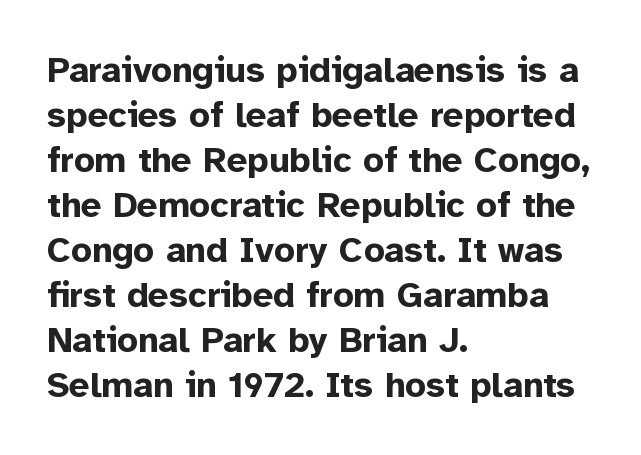
The image shows 36 px bold sans-serif type, upright; set left-aligned, normal line spacing (1.25x), normal letter spacing, not underlined; low stroke contrast and a medium x-height.
